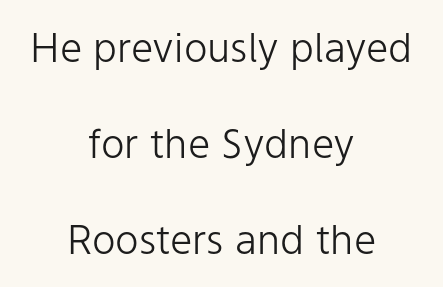
{"serif": "no", "italic": "no", "bold": "no", "weight": "light", "width": "normal", "stroke_contrast": "low", "x_height": "medium", "monospaced": "no", "underline": "no", "align": "center", "line_spacing": "loose", "line_spacing_ratio": 2.4, "letter_spacing": "normal", "letter_spacing_em": 0.0, "glyph_px": 40}
